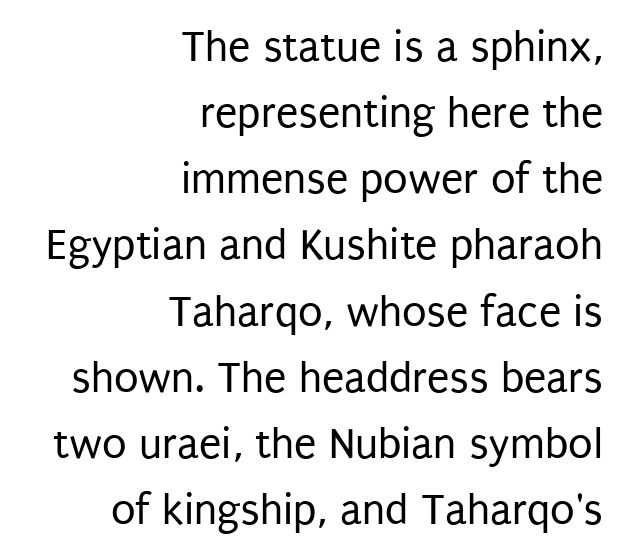
{"serif": "no", "italic": "no", "bold": "no", "weight": "regular", "width": "condensed", "stroke_contrast": "low", "x_height": "large", "monospaced": "no", "underline": "no", "align": "right", "line_spacing": "normal", "line_spacing_ratio": 1.47, "letter_spacing": "normal", "letter_spacing_em": 0.0, "glyph_px": 45}
